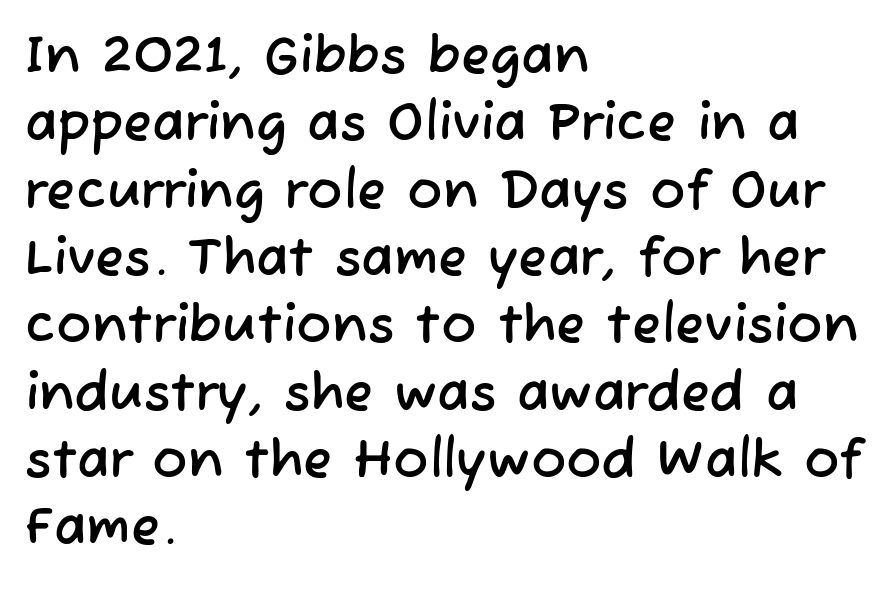
The letters advance in unequal steps, a hallmark of proportional type. A typesetter would call this zero additional tracking. The rendering uses a moderate line-height, typical for paragraphs. Is the block centered? No — it sits flush against the left margin. The baseline area is clear. Look at the bottom of the vertical strokes: they stop flat, with no serifs.
